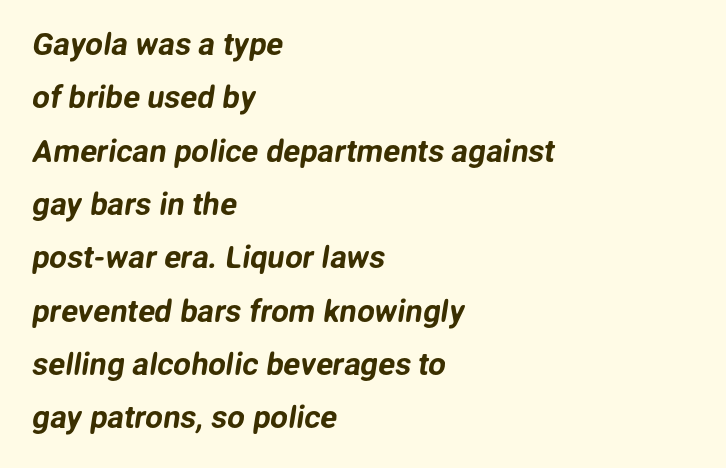
{"serif": "no", "width": "normal", "stroke_contrast": "low", "x_height": "medium", "monospaced": "no", "underline": "no", "align": "left", "line_spacing_ratio": 1.72, "letter_spacing": "normal", "letter_spacing_em": 0.0, "glyph_px": 31}
